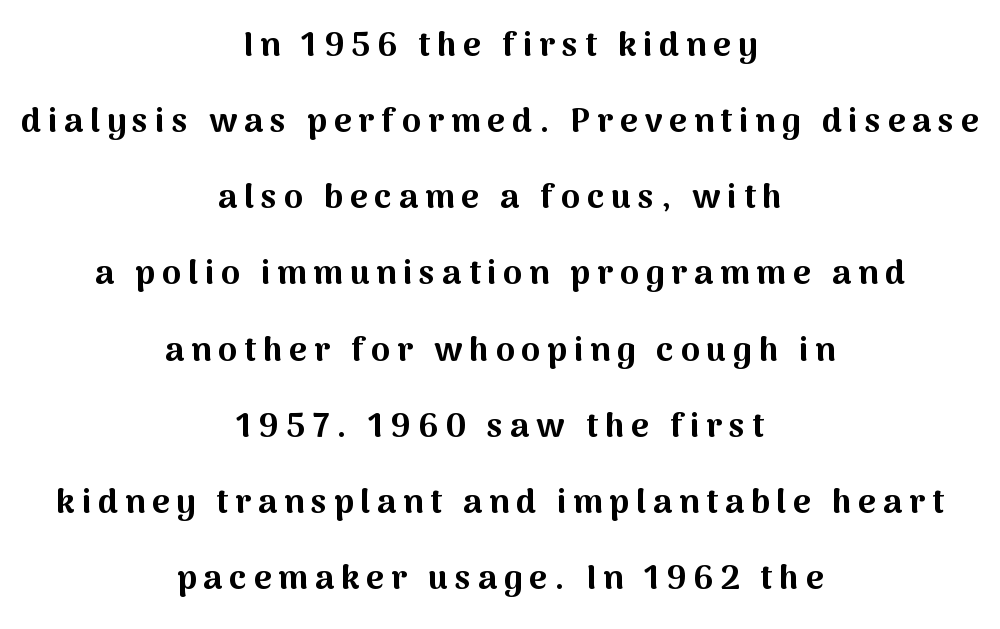
Q: Is the text bold? A: Yes.
Q: Is the text italic (slanted)? A: No, it is upright.
Q: Is the typeface a serif or a sans-serif typeface? A: Sans-serif.
Q: Is the text underlined? A: No.
Q: How is the paragraph aligned? A: Centered.
Q: Is the spacing between letters normal or unusually wide? A: Unusually wide.
Q: Is the spacing between lines tight, normal or loose? A: Loose.
Q: Width (condensed, normal, or wide)? A: Normal.
Q: Stroke contrast? A: Medium.
Q: x-height? A: Medium.
Q: Monospaced? A: No.
